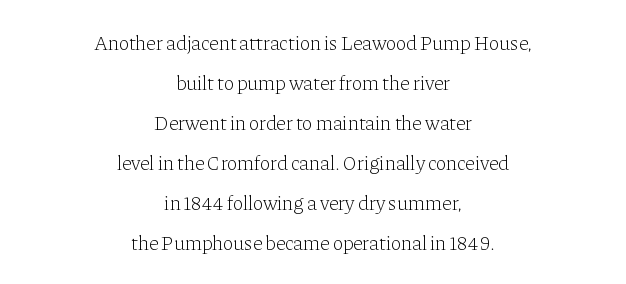
Q: Is the text bold? A: No.
Q: Is the text italic (slanted)? A: No, it is upright.
Q: Is the text underlined? A: No.
Q: How is the paragraph aligned? A: Centered.
Q: Is the spacing between letters normal or unusually wide? A: Normal.
Q: Is the spacing between lines tight, normal or loose? A: Loose.
